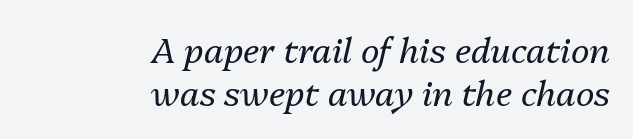
The rendering keeps characters at their native spacing. The face used here is proportionally spaced, like ordinary book or web type. Looking at the ascenders, they clearly lean. Each stroke keeps to a modest, everyday thickness or less.
